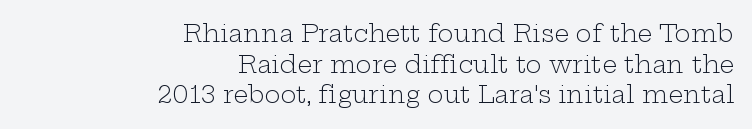
Notice how the stems are strictly vertical — no italics here. Descenders hang freely into open space. Each new line begins a customary step beneath the previous one. Each line ends at the same right margin while the left side varies. No extra tracking has been applied to these lines. Is this a heavy cut? Hardly; it is regular or lighter.
